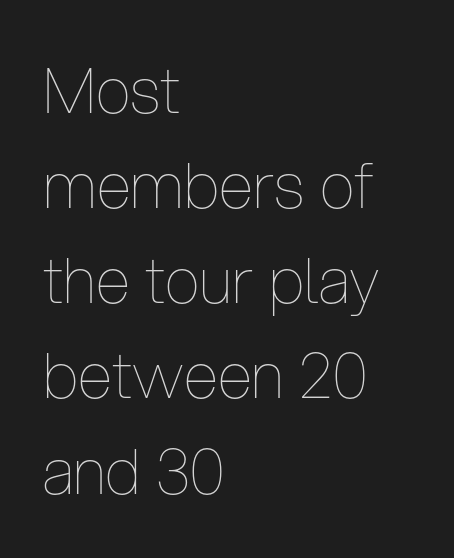
Q: Is the text bold? A: No.
Q: Is the text italic (slanted)? A: No, it is upright.
Q: Is the text underlined? A: No.
Q: How is the paragraph aligned? A: Left-aligned.
Q: Is the spacing between letters normal or unusually wide? A: Normal.
Q: Is the spacing between lines tight, normal or loose? A: Normal.
Q: Width (condensed, normal, or wide)? A: Condensed.
Q: Stroke contrast? A: Low.
Q: x-height? A: Medium.
Q: Monospaced? A: No.
